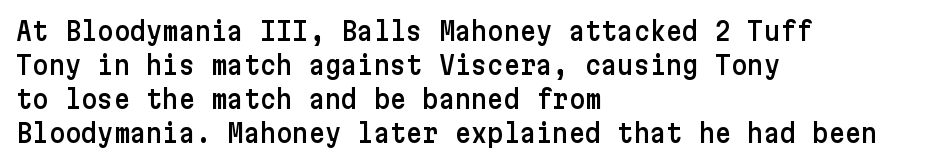
The image shows 25 px text type, upright; set left-aligned, normal line spacing (1.36x), normal letter spacing, not underlined.
